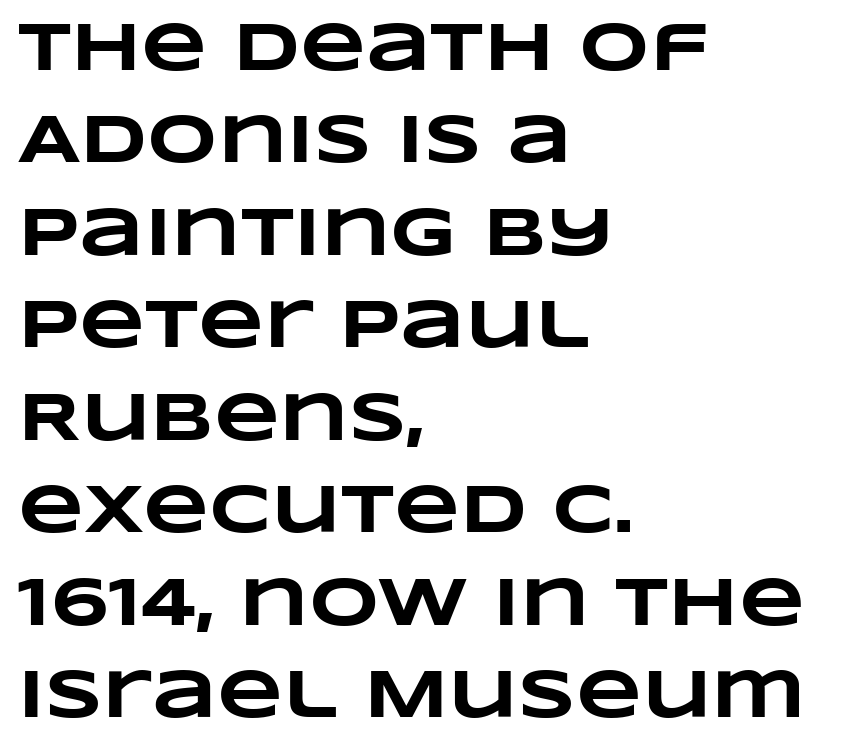
{"bold": "yes", "weight": "heavy", "width": "wide", "stroke_contrast": "low", "x_height": "large", "monospaced": "no", "underline": "no", "align": "left", "line_spacing": "normal", "line_spacing_ratio": 1.36, "letter_spacing": "normal", "letter_spacing_em": 0.0, "glyph_px": 68}
